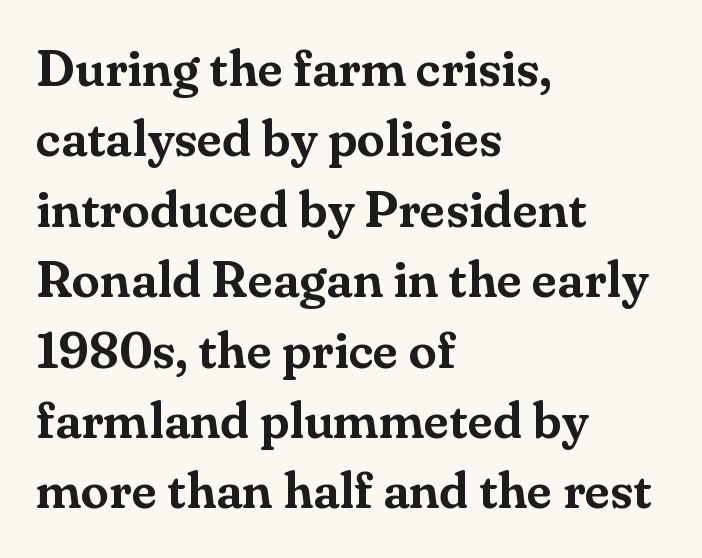
The image shows 51 px serif type, upright; set left-aligned, normal line spacing (1.38x), normal letter spacing, not underlined; medium stroke contrast and a small x-height.
